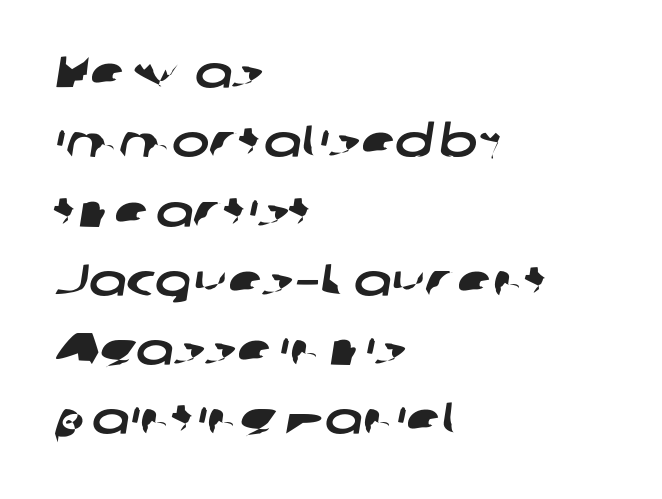
The image shows 45 px wide sans-serif type; set left-aligned, normal line spacing (1.54x), normal letter spacing, not underlined; low stroke contrast and a medium x-height.
